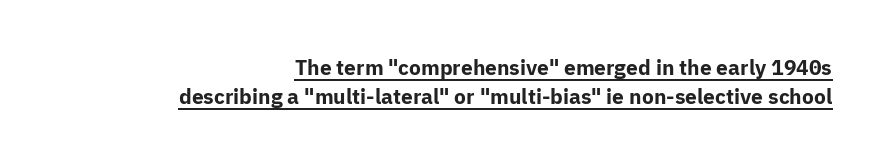
{"italic": "no", "bold": "yes", "underline": "yes", "align": "right", "line_spacing": "normal", "line_spacing_ratio": 1.39, "letter_spacing": "normal", "letter_spacing_em": 0.0, "glyph_px": 21}
